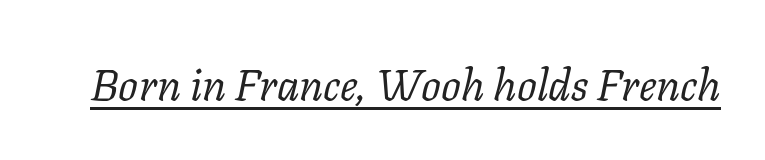
The image shows 44 px regular-weight serif type, italic (leaning right); set normal letter spacing, underlined; low stroke contrast and a medium x-height.
